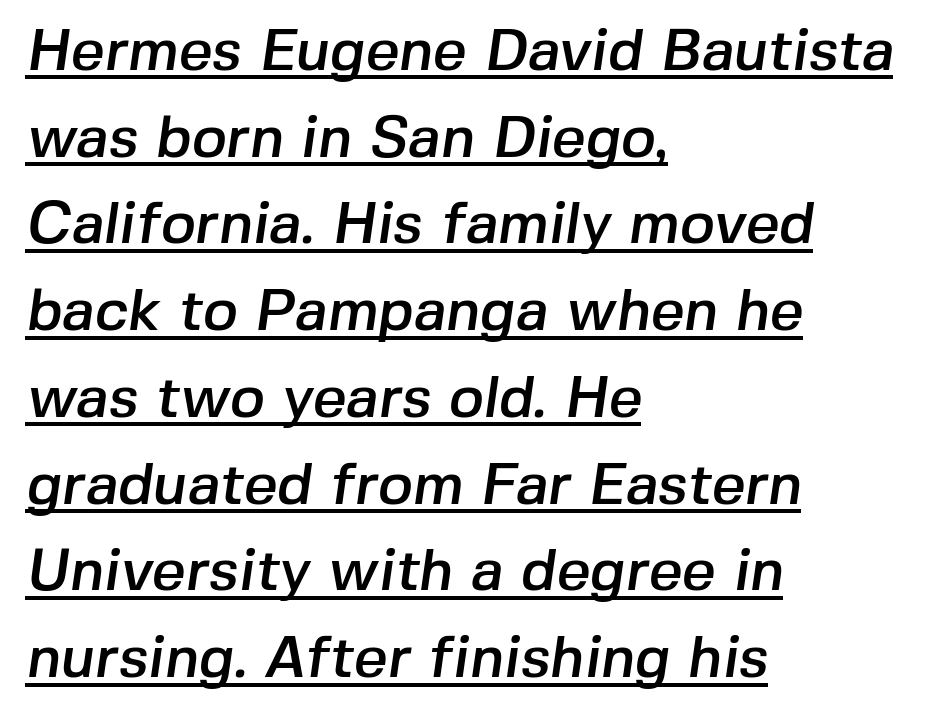
Q: Is the typeface a serif or a sans-serif typeface? A: Sans-serif.
Q: Is the text underlined? A: Yes.
Q: How is the paragraph aligned? A: Left-aligned.
Q: Is the spacing between letters normal or unusually wide? A: Normal.
Q: Is the spacing between lines tight, normal or loose? A: Normal.
Q: Width (condensed, normal, or wide)? A: Normal.
Q: Stroke contrast? A: Low.
Q: x-height? A: Medium.
Q: Monospaced? A: No.
